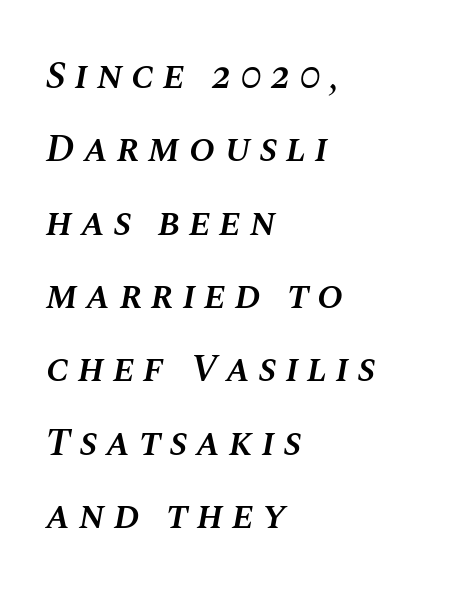
Character widths vary here, with narrow letters taking less room than wide ones. Tall strokes in this sample are angled rather than plumb. Between one letter and the next there's a generous, obvious gap. Compared with a centered layout, this one pins lines to the left instead. Underline: absent. Is the type bold? Partly — it's a semibold, heavier than regular but not fully bold.
